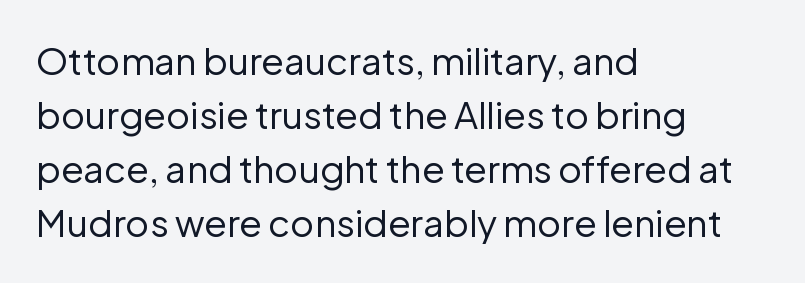
The image shows 37 px regular-weight sans-serif type, upright; set left-aligned, normal line spacing (1.46x), normal letter spacing, not underlined; low stroke contrast and a medium x-height.
